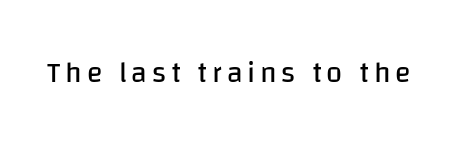
Q: Is the text bold? A: No.
Q: Is the text italic (slanted)? A: No, it is upright.
Q: Is the typeface a serif or a sans-serif typeface? A: Sans-serif.
Q: Is the text underlined? A: No.
Q: Width (condensed, normal, or wide)? A: Normal.
Q: Stroke contrast? A: Low.
Q: x-height? A: Large.
Q: Monospaced? A: No.
